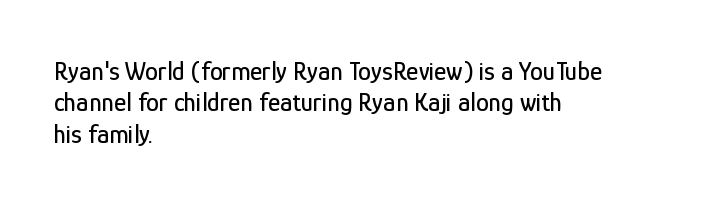
{"italic": "no", "underline": "no", "align": "left", "line_spacing_ratio": 1.21, "letter_spacing": "normal", "letter_spacing_em": 0.0, "glyph_px": 26}
